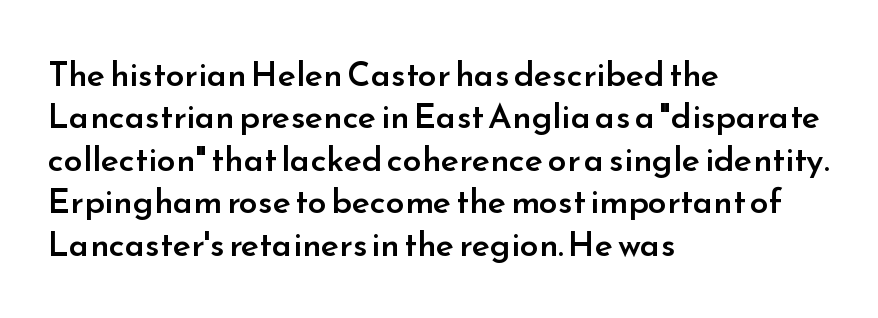
This is the in-between weight designers call semibold or demi. Type without underlining. How would I describe the line gaps? Plain and ordinary. You can tell from the bare stems that sans-serif type was used. The horizontal fit of the characters is conventional and even.
